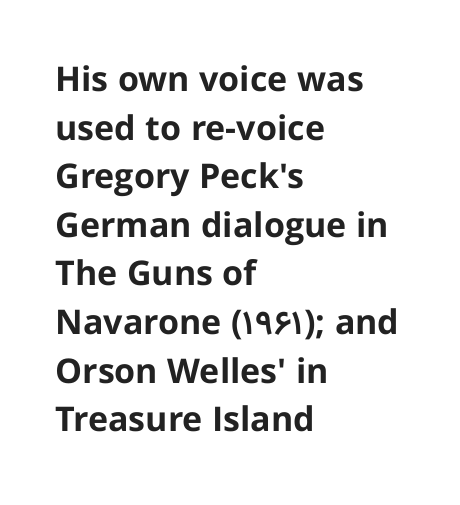
Q: Is the text bold? A: Yes.
Q: Is the text italic (slanted)? A: No, it is upright.
Q: Is the typeface a serif or a sans-serif typeface? A: Sans-serif.
Q: Is the text underlined? A: No.
Q: How is the paragraph aligned? A: Left-aligned.
Q: Is the spacing between letters normal or unusually wide? A: Normal.
Q: Is the spacing between lines tight, normal or loose? A: Normal.
Q: Width (condensed, normal, or wide)? A: Normal.
Q: Stroke contrast? A: Low.
Q: x-height? A: Medium.
Q: Monospaced? A: No.
